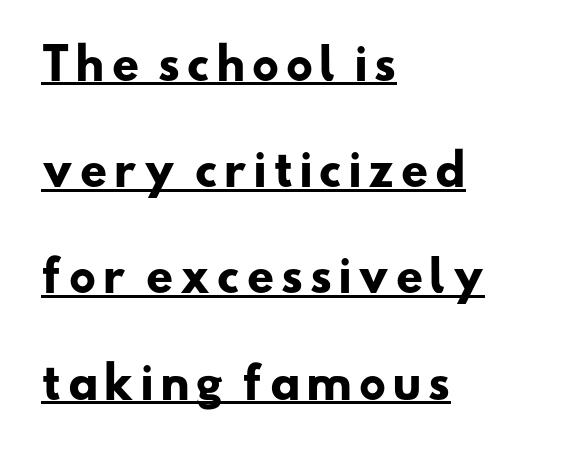
Nope, no serifs anywhere on these letters. One-word summary of the alignment: left. The rendering uses the underline text-decoration. Typesetter's note: full bold, strokes at maximum text heaviness. Interline gaps are noticeably wide in this sample. A typesetter would call this proportional, since set widths differ per character.
